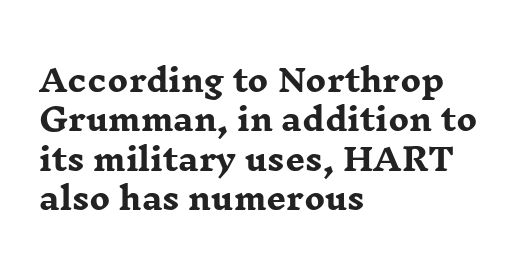
{"serif": "yes", "italic": "no", "bold": "yes", "weight": "heavy", "width": "wide", "stroke_contrast": "low", "x_height": "medium", "monospaced": "no", "underline": "no", "align": "left", "line_spacing": "normal", "line_spacing_ratio": 1.27, "letter_spacing": "normal", "letter_spacing_em": 0.0, "glyph_px": 31}
